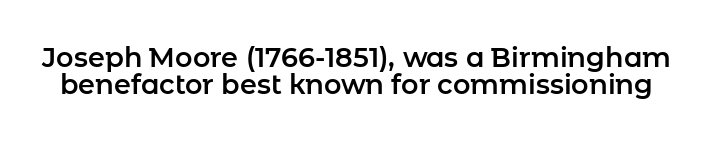
Q: Is the text italic (slanted)? A: No, it is upright.
Q: Is the text underlined? A: No.
Q: Is the spacing between letters normal or unusually wide? A: Normal.
Q: Is the spacing between lines tight, normal or loose? A: Tight.
